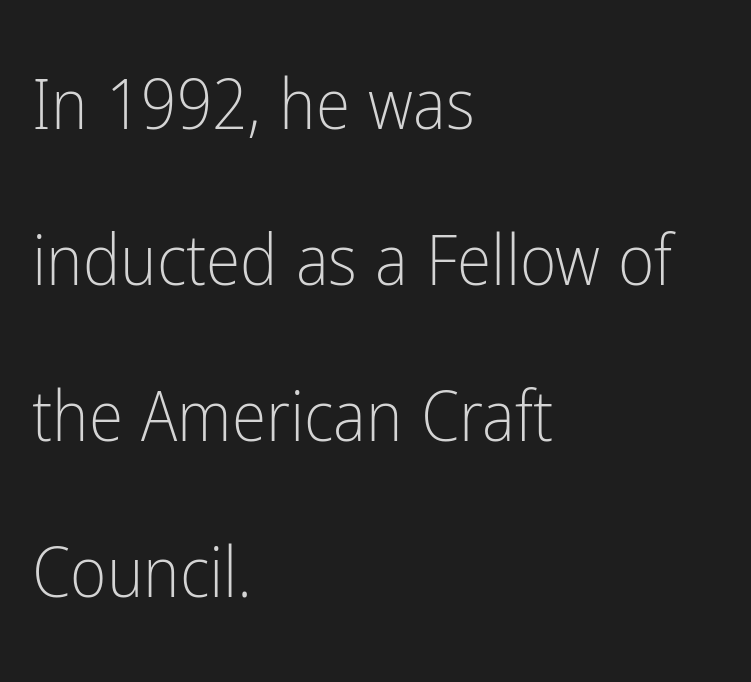
The image shows 70 px light, condensed sans-serif type, upright; set left-aligned, loose line spacing (2.23x), normal letter spacing, not underlined; low stroke contrast and a medium x-height.
